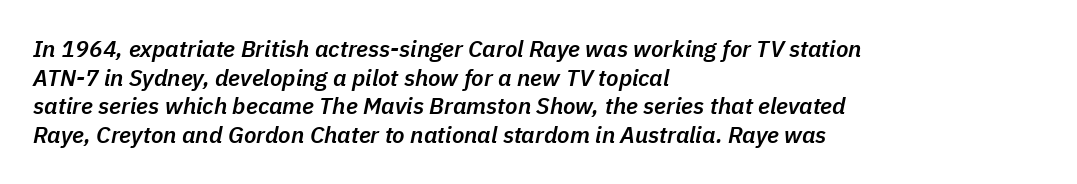
Q: Is the text bold? A: Semi-bold.
Q: Is the text italic (slanted)? A: Yes, it leans right by about 11 degrees.
Q: Is the text underlined? A: No.
Q: How is the paragraph aligned? A: Left-aligned.
Q: Is the spacing between letters normal or unusually wide? A: Normal.
Q: Is the spacing between lines tight, normal or loose? A: Normal.
